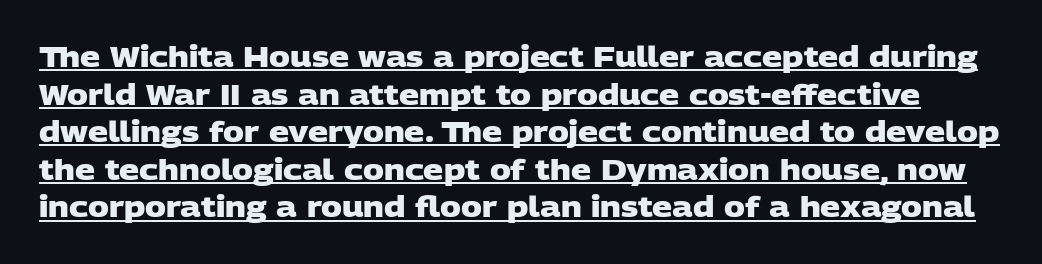
Q: Is the text bold? A: Yes.
Q: Is the typeface a serif or a sans-serif typeface? A: Sans-serif.
Q: Is the text underlined? A: Yes.
Q: Is the spacing between letters normal or unusually wide? A: Normal.
Q: Is the spacing between lines tight, normal or loose? A: Normal.
Q: Width (condensed, normal, or wide)? A: Wide.
Q: Stroke contrast? A: Low.
Q: x-height? A: Large.
Q: Monospaced? A: No.
